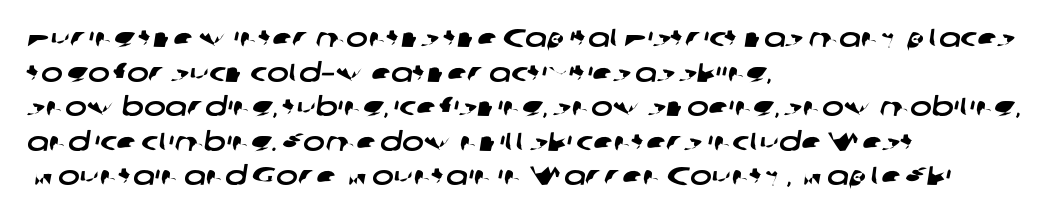
Vertically, the passage feels balanced, rows spaced as you'd expect. Unmarked baselines from the first word to the last. If you drew a ruler down the left edge, every line would touch it. The passage shown has conventional tracking throughout.
